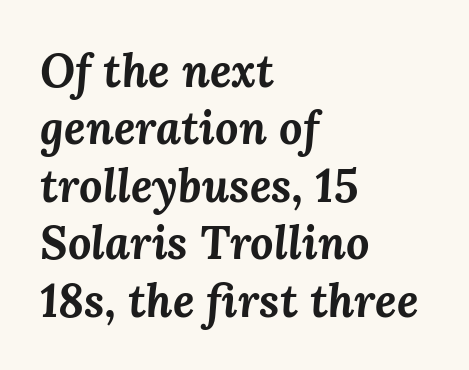
Line starts are locked; line ends wander. Compared with an ordinary text face, these strokes are far heavier — a full bold. The rendering keeps characters at their native spacing. The passage shown is typed in a proportional face where columns would drift. Whoever set this chose a conventional vertical rhythm. The glyphs look as if they've been sheared to an angle.
